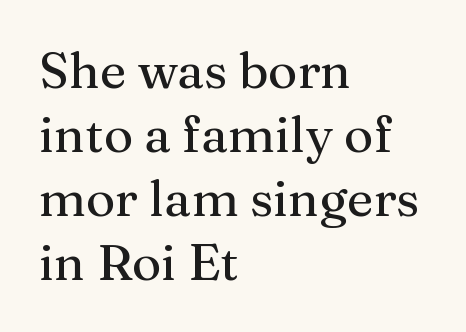
Q: Is the text italic (slanted)? A: No, it is upright.
Q: Is the typeface a serif or a sans-serif typeface? A: Serif.
Q: Is the text underlined? A: No.
Q: How is the paragraph aligned? A: Left-aligned.
Q: Is the spacing between letters normal or unusually wide? A: Normal.
Q: Is the spacing between lines tight, normal or loose? A: Normal.
Q: Width (condensed, normal, or wide)? A: Normal.
Q: Stroke contrast? A: Medium.
Q: x-height? A: Medium.
Q: Monospaced? A: No.
